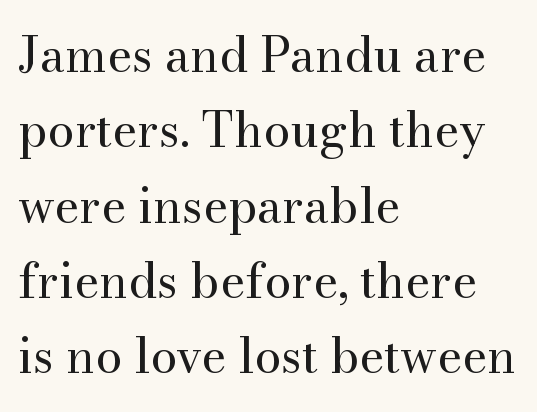
The image shows 48 px regular-weight serif type, upright; set left-aligned, normal line spacing (1.57x), normal letter spacing, not underlined; medium stroke contrast and a small x-height.
